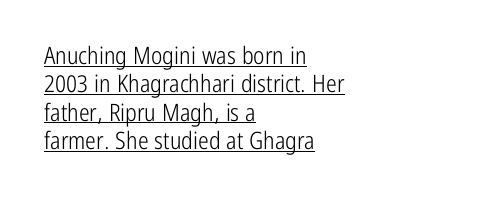
The gaps between neighbouring characters are ordinary and unremarkable. Descenders here cross a horizontal rule under the line. These lines were composed using upright roman letters. Stems here are at most as thick as an everyday book face.
